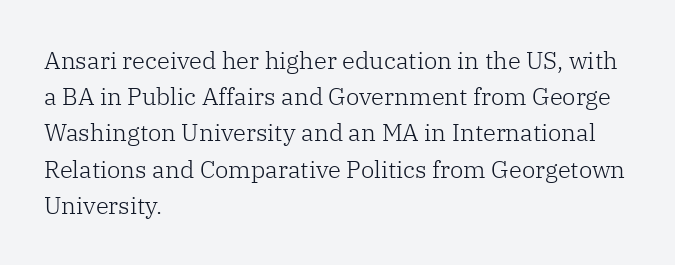
Default kerning and tracking; the words read as compact shapes. Tall strokes in this sample are plumb rather than angled. This rendering uses left alignment, leaving the right contour irregular. Students, observe: this is what conventionally led text looks like. Each stroke keeps to a modest, everyday thickness or less. Honestly, there is no underline to notice here at all.
